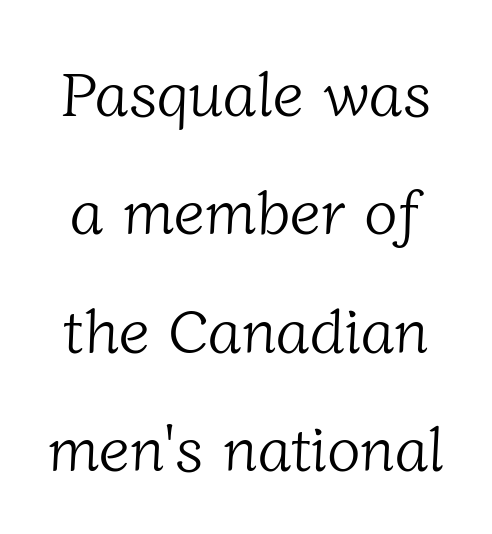
{"serif": "yes", "bold": "no", "weight": "light", "width": "normal", "stroke_contrast": "low", "x_height": "medium", "monospaced": "no", "underline": "no", "line_spacing": "loose", "line_spacing_ratio": 1.91, "letter_spacing": "normal", "letter_spacing_em": 0.0, "glyph_px": 62}
